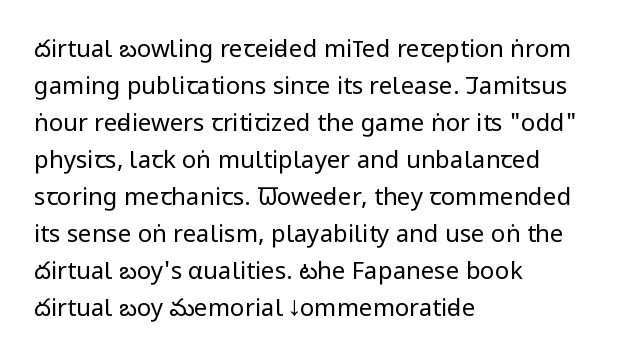
The image shows 24 px text type, upright; set left-aligned, normal line spacing (1.54x), normal letter spacing, not underlined.
